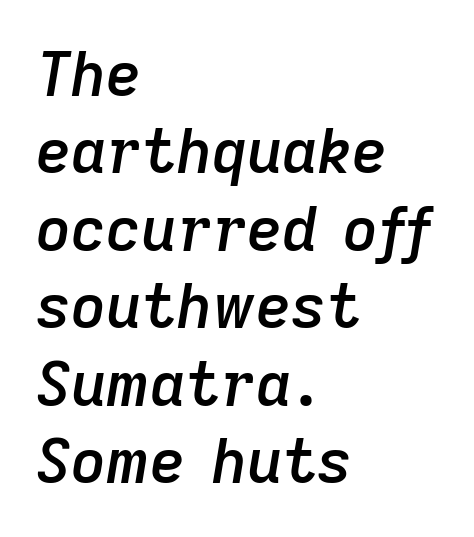
The image shows 61 px semibold type, italic (leaning right); set left-aligned, normal line spacing (1.27x), normal letter spacing, not underlined; low stroke contrast and a medium x-height.
